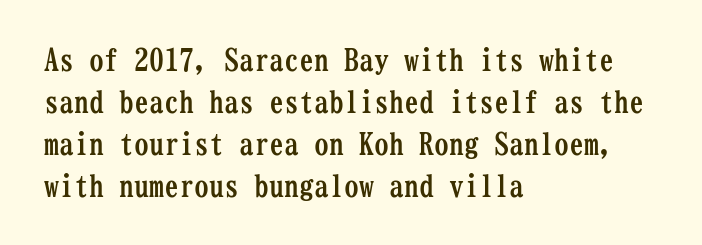
Check the space under the baseline: it is left empty. This sample is left-justified, so line endings fall wherever the words run out. Italic? Not at all — the glyphs are vertical. Looks like terminal output: every glyph gets an equal slot.
